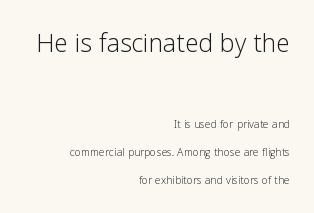
A light-to-regular cut is what we see here. The rendering uses natural spacing where letterforms have individual widths. A roman cut, with each character standing at attention. The rag falls on the left side of this text block. Type without underlining. In terms of letterform style, serifs are entirely absent.
